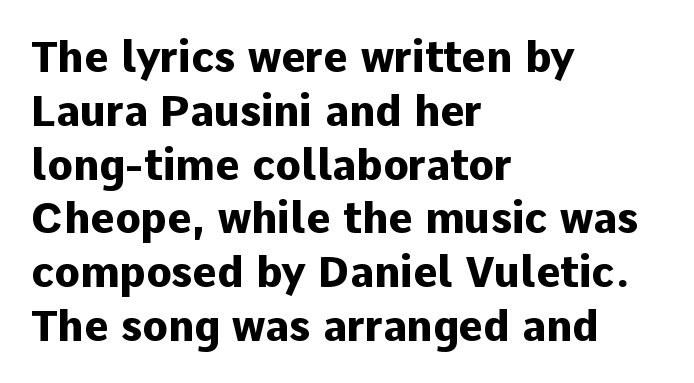
The image shows 42 px heavy sans-serif type, upright; set left-aligned, normal line spacing (1.28x), normal letter spacing, not underlined; low stroke contrast and a medium x-height.
